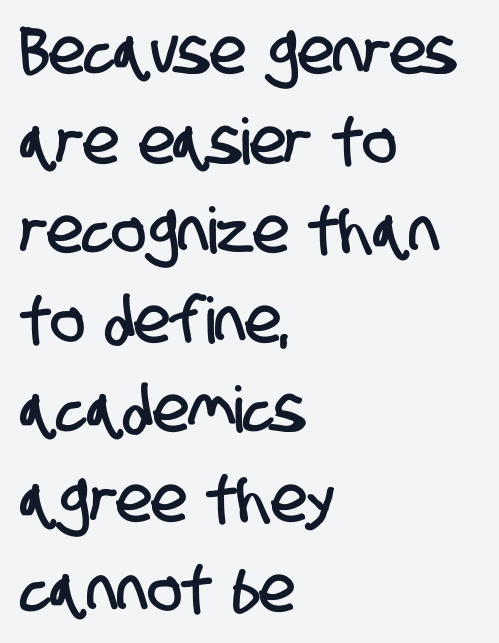
{"serif": "no", "width": "condensed", "stroke_contrast": "low", "x_height": "large", "monospaced": "no", "underline": "no", "align": "left", "line_spacing": "normal", "line_spacing_ratio": 1.4, "letter_spacing": "normal", "letter_spacing_em": 0.0, "glyph_px": 64}
